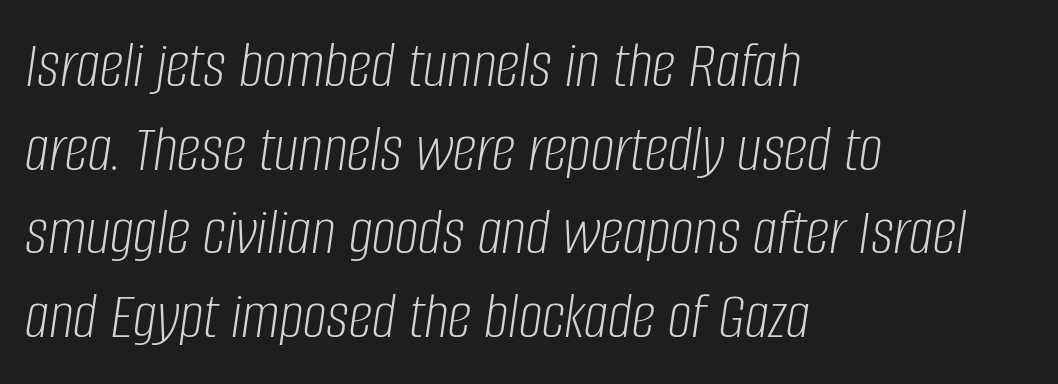
{"italic": "yes", "lean": "right", "slant_degrees": 8, "bold": "no", "weight": "light", "width": "condensed", "stroke_contrast": "low", "x_height": "large", "monospaced": "no", "underline": "no", "align": "left", "line_spacing": "normal", "line_spacing_ratio": 1.25, "letter_spacing": "normal", "letter_spacing_em": 0.0, "glyph_px": 67}
